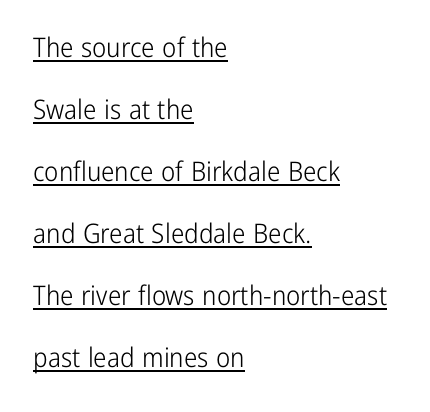
Q: Is the text bold? A: No.
Q: Is the text italic (slanted)? A: No, it is upright.
Q: Is the text underlined? A: Yes.
Q: How is the paragraph aligned? A: Left-aligned.
Q: Is the spacing between letters normal or unusually wide? A: Normal.
Q: Is the spacing between lines tight, normal or loose? A: Loose.
